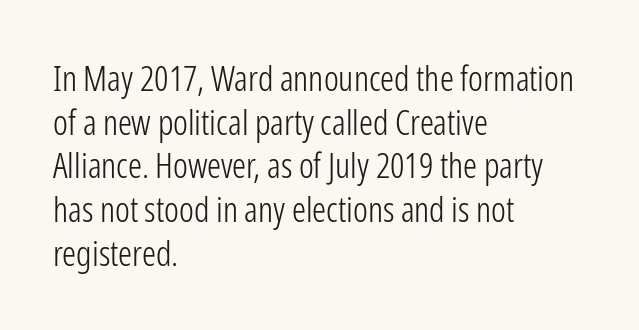
{"serif": "no", "italic": "no", "bold": "no", "weight": "light", "width": "condensed", "stroke_contrast": "low", "x_height": "medium", "monospaced": "no", "underline": "no", "align": "left", "line_spacing": "normal", "line_spacing_ratio": 1.25, "letter_spacing": "normal", "letter_spacing_em": 0.0, "glyph_px": 35}
